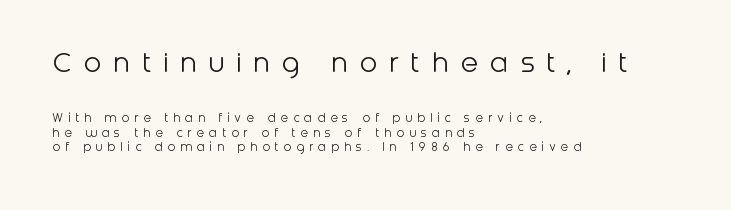
The image shows 33 px light sans-serif type, upright; set left-aligned, tight line spacing (1.05x), unusually wide letter spacing (+0.35 em), not underlined; the first (top) block is 2.36x larger; low stroke contrast and a medium x-height.
